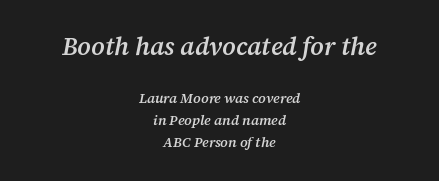
Q: Is the text bold? A: Semi-bold.
Q: Is the text italic (slanted)? A: Yes, it leans right by about 12 degrees.
Q: Is the text underlined? A: No.
Q: How is the paragraph aligned? A: Centered.
Q: Is the spacing between letters normal or unusually wide? A: Normal.
Q: Is the spacing between lines tight, normal or loose? A: Normal.
Q: Which block of text is set in a larger size, the first (top) or the second (bottom)? A: The first (top) one.
